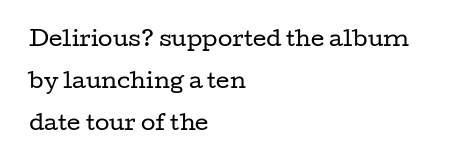
Q: Is the text bold? A: No.
Q: Is the text italic (slanted)? A: No, it is upright.
Q: Is the text underlined? A: No.
Q: How is the paragraph aligned? A: Left-aligned.
Q: Is the spacing between letters normal or unusually wide? A: Normal.
Q: Is the spacing between lines tight, normal or loose? A: Loose.
